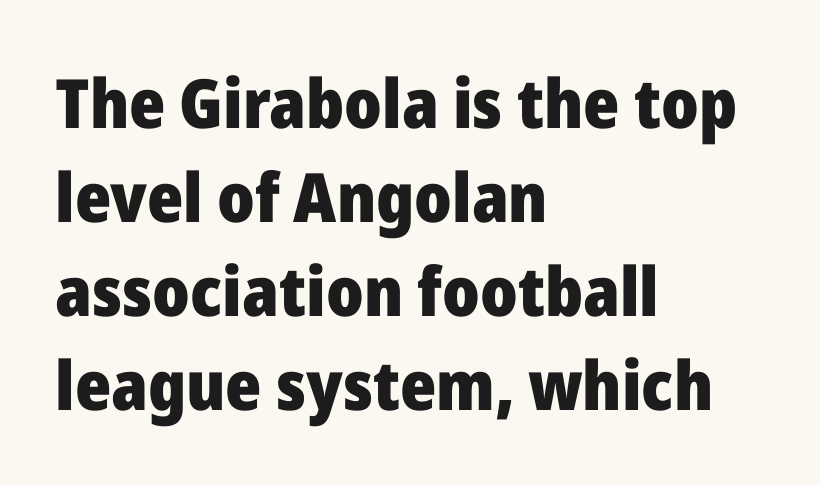
The image shows 68 px heavy sans-serif type, upright; set left-aligned, normal line spacing (1.38x), normal letter spacing, not underlined; low stroke contrast and a medium x-height.
